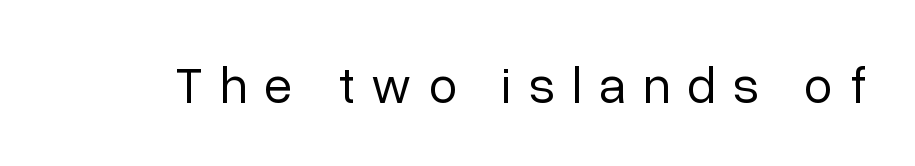
Q: Is the text bold? A: No.
Q: Is the text italic (slanted)? A: No, it is upright.
Q: Is the typeface a serif or a sans-serif typeface? A: Sans-serif.
Q: Is the text underlined? A: No.
Q: Is the spacing between letters normal or unusually wide? A: Unusually wide.
Q: Width (condensed, normal, or wide)? A: Normal.
Q: Stroke contrast? A: Low.
Q: x-height? A: Medium.
Q: Monospaced? A: No.
